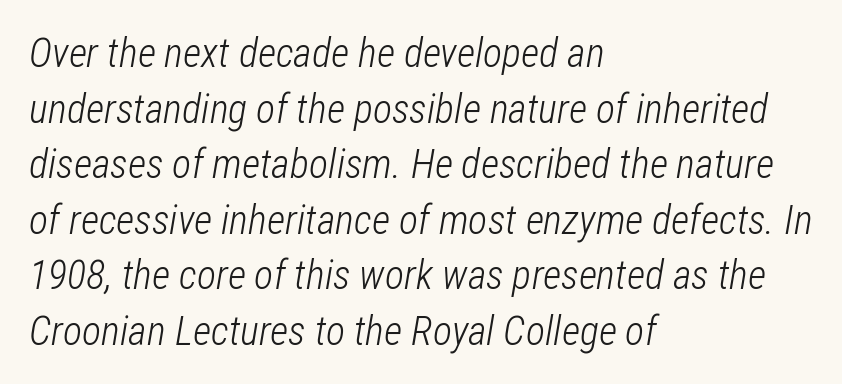
The image shows 40 px light, condensed type, italic (leaning right); set left-aligned, normal line spacing (1.39x), normal letter spacing, not underlined; low stroke contrast and a medium x-height.
